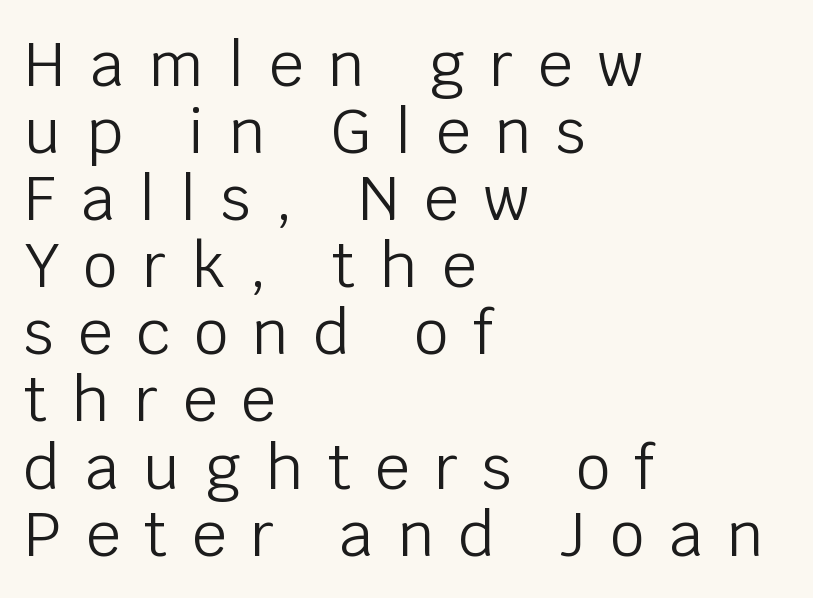
{"serif": "no", "italic": "no", "bold": "no", "weight": "light", "width": "normal", "stroke_contrast": "low", "x_height": "large", "monospaced": "no", "underline": "no", "align": "left", "line_spacing": "tight", "line_spacing_ratio": 1.1, "letter_spacing": "wide", "letter_spacing_em": 0.4, "glyph_px": 61}
